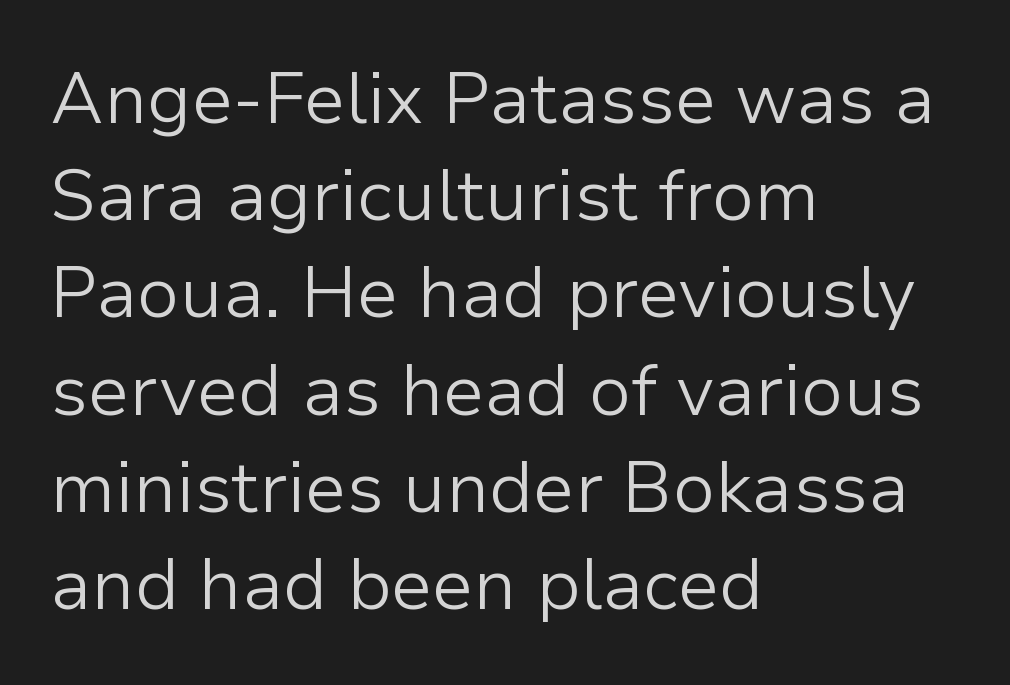
Q: Is the text bold? A: No.
Q: Is the text italic (slanted)? A: No, it is upright.
Q: Is the typeface a serif or a sans-serif typeface? A: Sans-serif.
Q: Is the text underlined? A: No.
Q: How is the paragraph aligned? A: Left-aligned.
Q: Is the spacing between letters normal or unusually wide? A: Normal.
Q: Is the spacing between lines tight, normal or loose? A: Normal.
Q: Width (condensed, normal, or wide)? A: Normal.
Q: Stroke contrast? A: Low.
Q: x-height? A: Medium.
Q: Monospaced? A: No.
